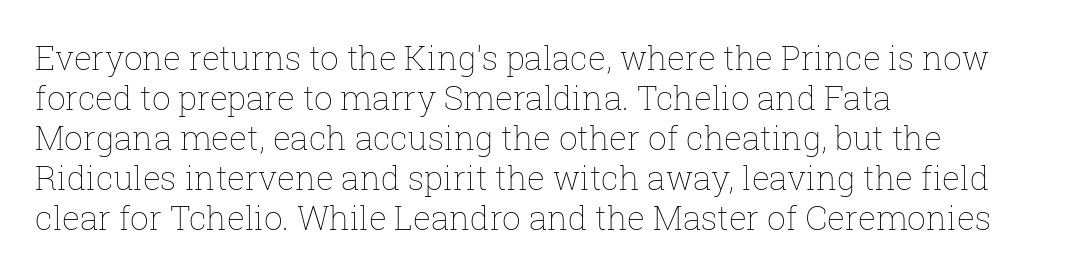
{"italic": "no", "bold": "no", "weight": "thin", "width": "normal", "stroke_contrast": "low", "x_height": "medium", "monospaced": "no", "underline": "no", "align": "left", "line_spacing_ratio": 1.21, "letter_spacing": "normal", "letter_spacing_em": 0.0, "glyph_px": 33}
